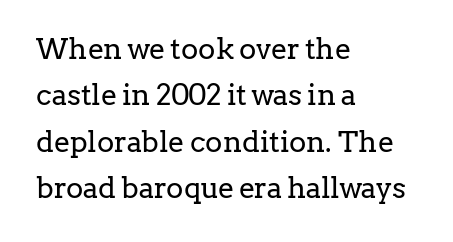
Q: Is the text bold? A: No.
Q: Is the text italic (slanted)? A: No, it is upright.
Q: Is the typeface a serif or a sans-serif typeface? A: Serif.
Q: Is the text underlined? A: No.
Q: How is the paragraph aligned? A: Left-aligned.
Q: Is the spacing between letters normal or unusually wide? A: Normal.
Q: Is the spacing between lines tight, normal or loose? A: Normal.
Q: Width (condensed, normal, or wide)? A: Normal.
Q: Stroke contrast? A: Low.
Q: x-height? A: Medium.
Q: Monospaced? A: No.
